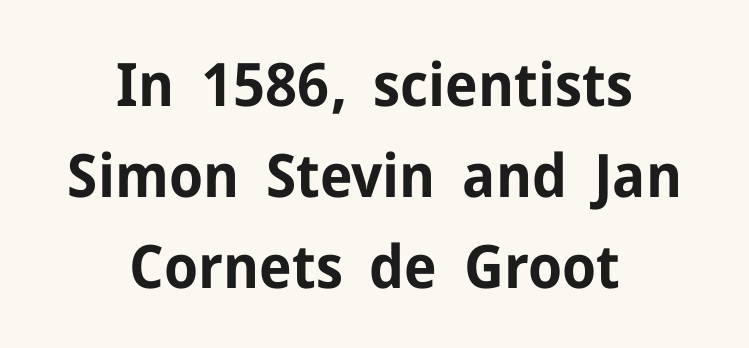
The rendering uses a moderate line-height, typical for paragraphs. Default kerning and tracking; the words read as compact shapes. Where is the straight margin? There isn't one; the lines are centered. Every stem runs plumb, perpendicular to the baseline. Classification — sans serif. Think of a printed novel: that variable character pitch is what you see here.
